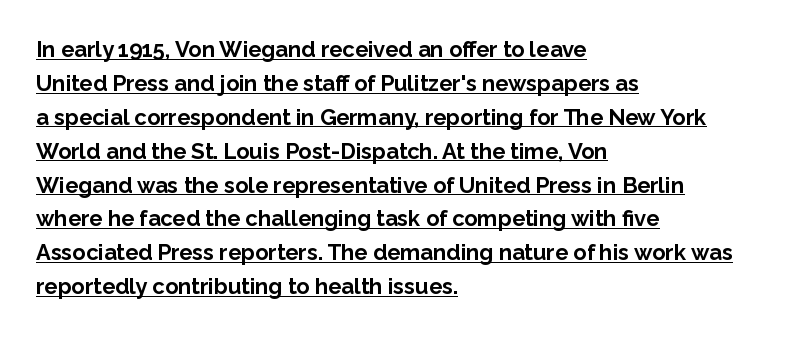
The image shows 22 px bold type, upright; set left-aligned, normal line spacing (1.54x), normal letter spacing, underlined.
